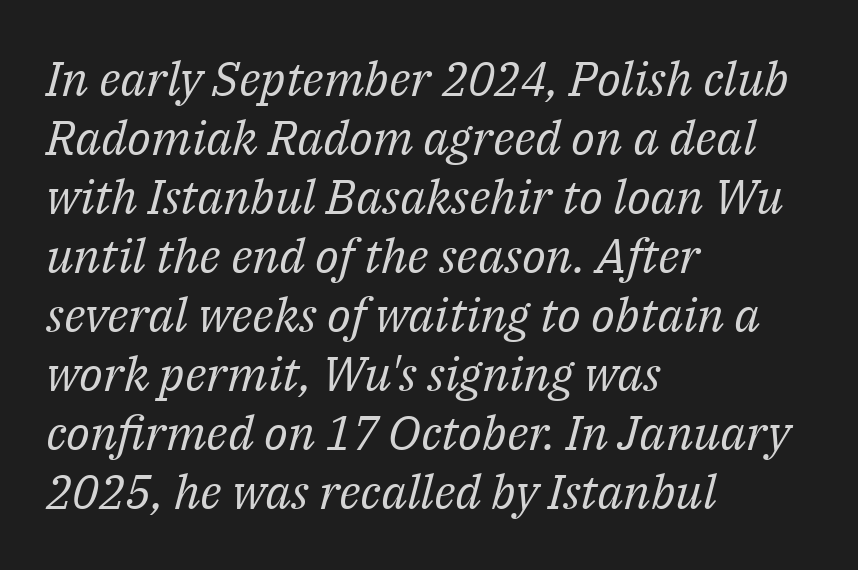
The image shows 48 px regular-weight serif type, italic (leaning right); set left-aligned, line spacing 1.23x, normal letter spacing, not underlined; medium stroke contrast and a medium x-height.
